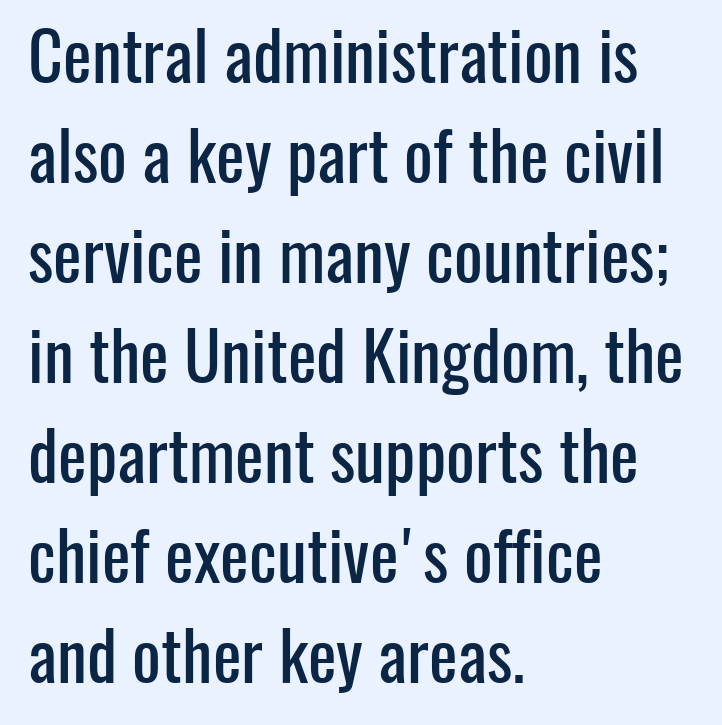
Q: Is the text italic (slanted)? A: No, it is upright.
Q: Is the typeface a serif or a sans-serif typeface? A: Sans-serif.
Q: Is the text underlined? A: No.
Q: How is the paragraph aligned? A: Left-aligned.
Q: Is the spacing between letters normal or unusually wide? A: Normal.
Q: Is the spacing between lines tight, normal or loose? A: Normal.
Q: Width (condensed, normal, or wide)? A: Condensed.
Q: Stroke contrast? A: Low.
Q: x-height? A: Medium.
Q: Monospaced? A: No.
